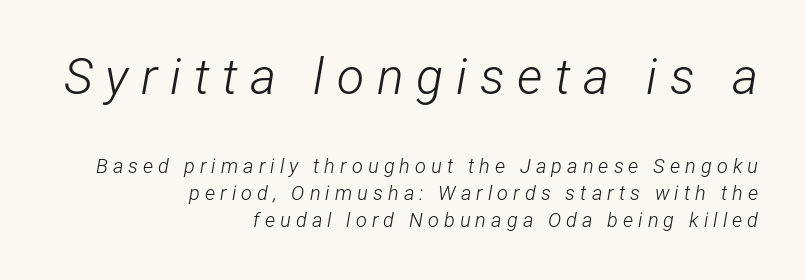
The image shows 50 px light, condensed type, italic (leaning right); set right-aligned, normal line spacing (1.35x), unusually wide letter spacing (+0.25 em), not underlined; the first (top) block is 2.5x larger; low stroke contrast and a medium x-height.
